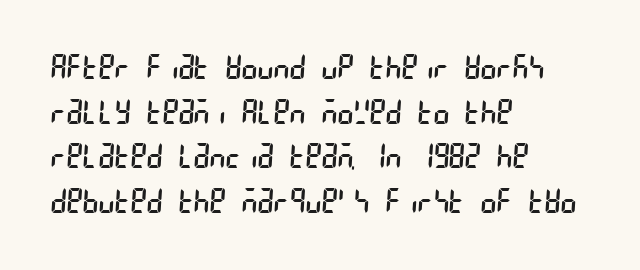
Q: Is the text bold? A: No.
Q: Is the typeface a serif or a sans-serif typeface? A: Sans-serif.
Q: Is the text underlined? A: No.
Q: How is the paragraph aligned? A: Left-aligned.
Q: Is the spacing between letters normal or unusually wide? A: Normal.
Q: Is the spacing between lines tight, normal or loose? A: Normal.
Q: Width (condensed, normal, or wide)? A: Condensed.
Q: Stroke contrast? A: Low.
Q: x-height? A: Large.
